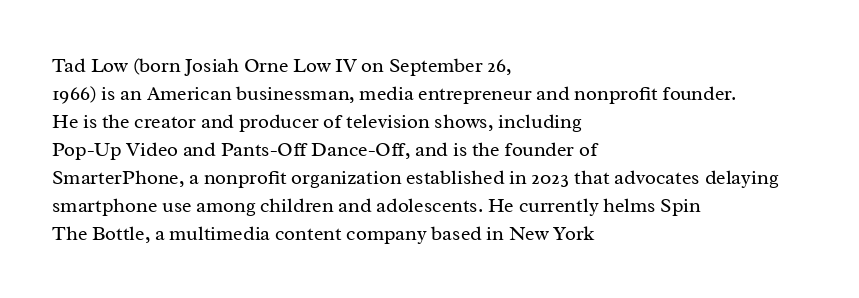
{"italic": "no", "bold": "no", "underline": "no", "align": "left", "line_spacing": "normal", "line_spacing_ratio": 1.4, "letter_spacing": "normal", "letter_spacing_em": 0.0, "glyph_px": 20}
